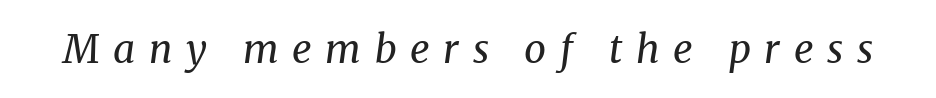
{"serif": "yes", "italic": "yes", "lean": "right", "slant_degrees": 8, "bold": "no", "weight": "regular", "width": "normal", "stroke_contrast": "medium", "x_height": "medium", "monospaced": "no", "underline": "no", "letter_spacing": "wide", "letter_spacing_em": 0.35, "glyph_px": 39}
